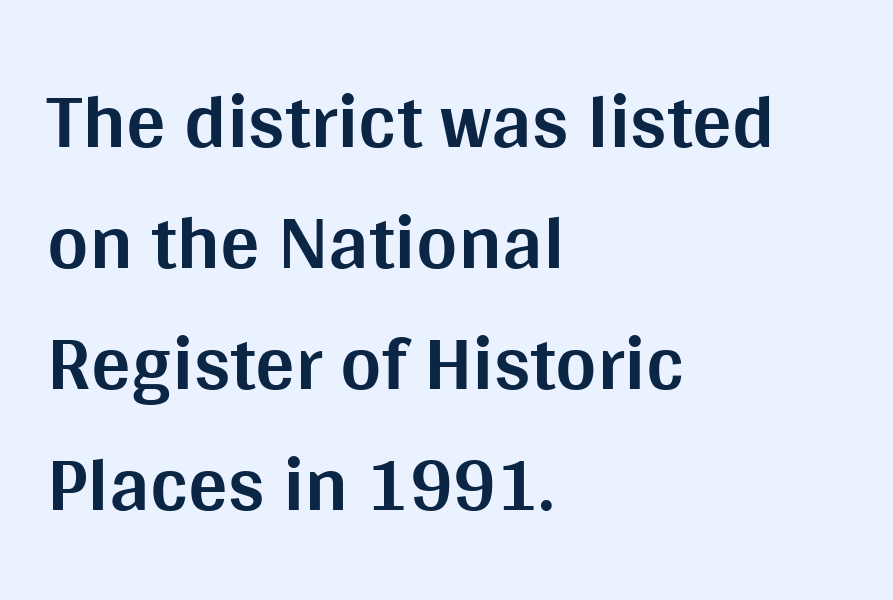
{"serif": "no", "italic": "no", "bold": "yes", "weight": "bold", "width": "normal", "stroke_contrast": "medium", "x_height": "large", "monospaced": "no", "underline": "no", "align": "left", "line_spacing": "normal", "line_spacing_ratio": 1.53, "letter_spacing": "normal", "letter_spacing_em": 0.0, "glyph_px": 79}
